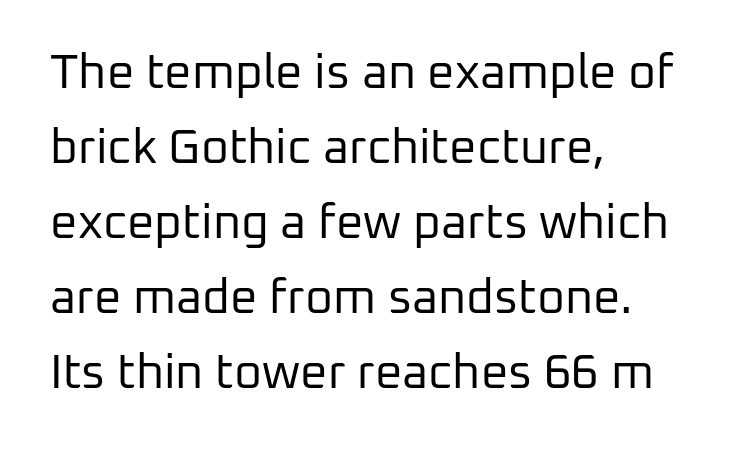
{"serif": "no", "italic": "no", "bold": "no", "weight": "regular", "width": "normal", "stroke_contrast": "low", "x_height": "medium", "monospaced": "no", "underline": "no", "align": "left", "line_spacing": "normal", "line_spacing_ratio": 1.56, "letter_spacing": "normal", "letter_spacing_em": 0.0, "glyph_px": 48}
